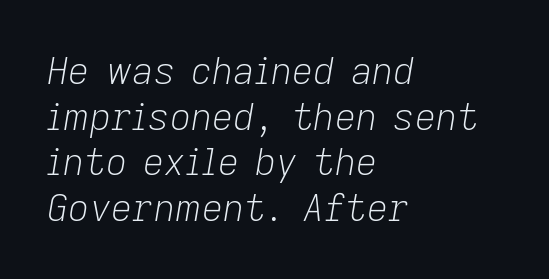
Q: Is the text bold? A: No.
Q: Is the text italic (slanted)? A: Yes, it leans right by about 9 degrees.
Q: Is the text underlined? A: No.
Q: How is the paragraph aligned? A: Left-aligned.
Q: Is the spacing between letters normal or unusually wide? A: Normal.
Q: Width (condensed, normal, or wide)? A: Normal.
Q: Stroke contrast? A: Low.
Q: x-height? A: Medium.
Q: Monospaced? A: No.
